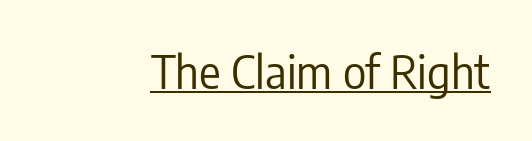
The image shows 45 px regular-weight, condensed sans-serif type, upright; set normal letter spacing, underlined; low stroke contrast and a medium x-height.
